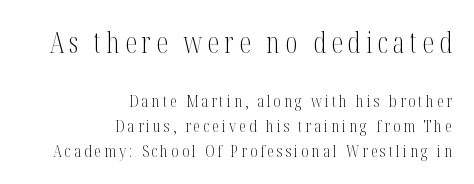
Q: Is the text bold? A: No.
Q: Is the text italic (slanted)? A: No, it is upright.
Q: Is the typeface a serif or a sans-serif typeface? A: Serif.
Q: Is the text underlined? A: No.
Q: How is the paragraph aligned? A: Right-aligned.
Q: Is the spacing between lines tight, normal or loose? A: Normal.
Q: Which block of text is set in a larger size, the first (top) or the second (bottom)? A: The first (top) one.
Q: Width (condensed, normal, or wide)? A: Condensed.
Q: Stroke contrast? A: Medium.
Q: x-height? A: Medium.
Q: Monospaced? A: No.
